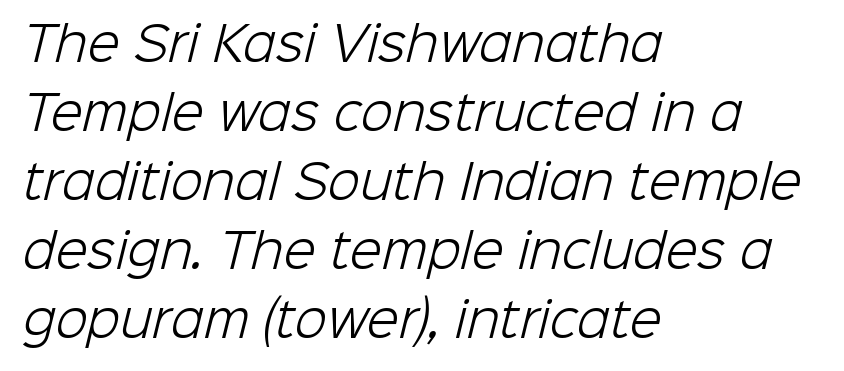
{"serif": "no", "bold": "no", "weight": "light", "width": "normal", "stroke_contrast": "low", "x_height": "medium", "monospaced": "no", "underline": "no", "align": "left", "line_spacing": "normal", "line_spacing_ratio": 1.47, "letter_spacing": "normal", "letter_spacing_em": 0.0, "glyph_px": 47}
